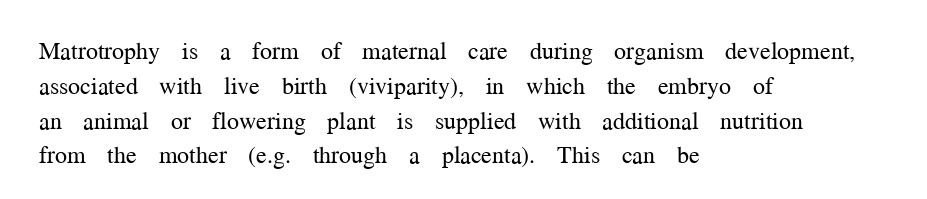
Summary of weight: not heavy and not bold. The passage shown stacks its lines at a standard gap. Upright lettering throughout. Tracking value appears to be zero — textbook default spacing.
